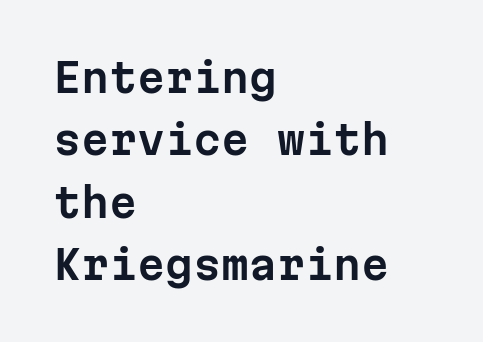
Q: Is the text italic (slanted)? A: No, it is upright.
Q: Is the typeface a serif or a sans-serif typeface? A: Sans-serif.
Q: Is the text underlined? A: No.
Q: How is the paragraph aligned? A: Left-aligned.
Q: Is the spacing between letters normal or unusually wide? A: Normal.
Q: Is the spacing between lines tight, normal or loose? A: Normal.
Q: Width (condensed, normal, or wide)? A: Normal.
Q: Stroke contrast? A: Low.
Q: x-height? A: Medium.
Q: Monospaced? A: Yes.
